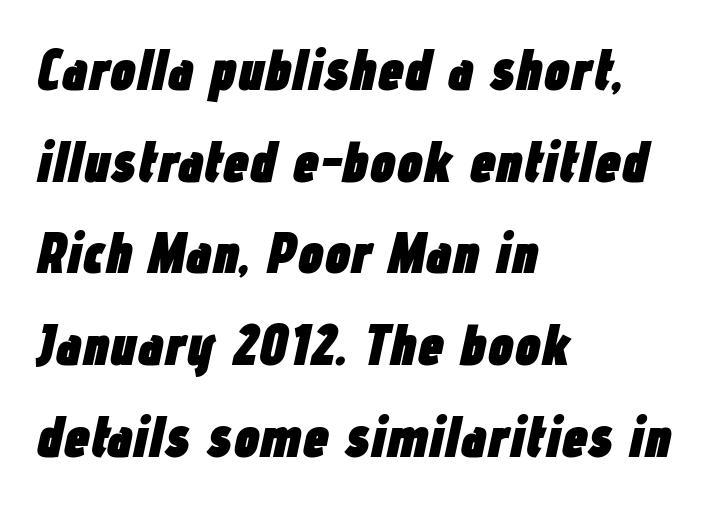
The image shows 58 px heavy, condensed type, italic (leaning right); set left-aligned, normal line spacing (1.58x), normal letter spacing, not underlined; low stroke contrast and a medium x-height.
